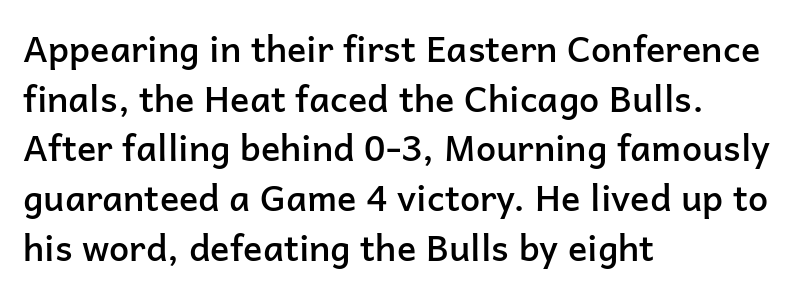
Q: Is the text bold? A: Semi-bold.
Q: Is the text italic (slanted)? A: No, it is upright.
Q: Is the typeface a serif or a sans-serif typeface? A: Sans-serif.
Q: Is the text underlined? A: No.
Q: How is the paragraph aligned? A: Left-aligned.
Q: Is the spacing between letters normal or unusually wide? A: Normal.
Q: Is the spacing between lines tight, normal or loose? A: Normal.
Q: Width (condensed, normal, or wide)? A: Normal.
Q: Stroke contrast? A: Low.
Q: x-height? A: Medium.
Q: Monospaced? A: No.
